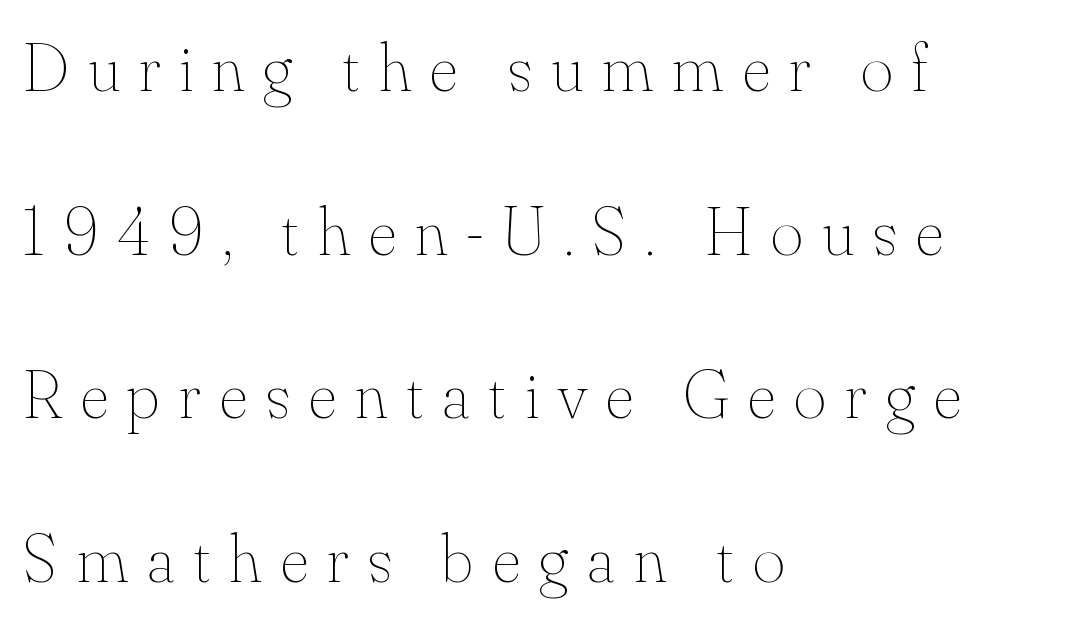
Q: Is the text bold? A: No.
Q: Is the text italic (slanted)? A: No, it is upright.
Q: Is the text underlined? A: No.
Q: How is the paragraph aligned? A: Left-aligned.
Q: Is the spacing between letters normal or unusually wide? A: Unusually wide.
Q: Is the spacing between lines tight, normal or loose? A: Loose.
Q: Width (condensed, normal, or wide)? A: Normal.
Q: Stroke contrast? A: Medium.
Q: x-height? A: Small.
Q: Monospaced? A: No.
